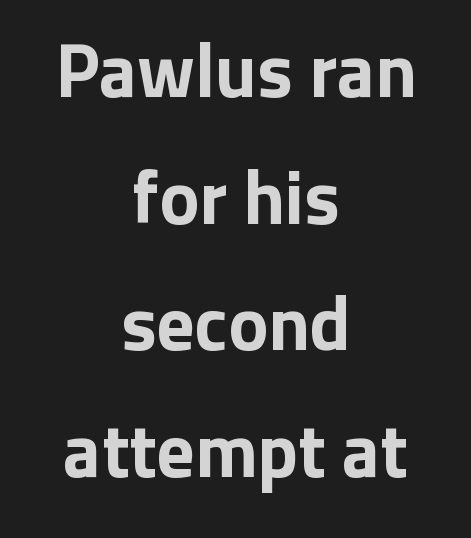
{"serif": "no", "italic": "no", "bold": "yes", "weight": "bold", "width": "normal", "stroke_contrast": "low", "x_height": "medium", "monospaced": "no", "underline": "no", "align": "center", "line_spacing": "normal", "line_spacing_ratio": 1.69, "letter_spacing": "normal", "letter_spacing_em": 0.0, "glyph_px": 75}
